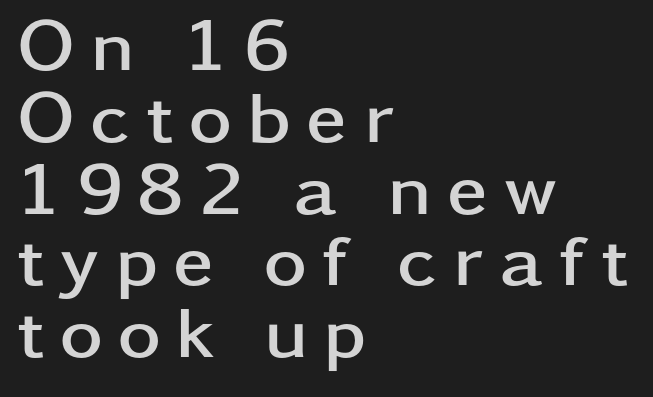
{"serif": "no", "italic": "no", "bold": "yes", "weight": "semibold", "width": "wide", "stroke_contrast": "low", "x_height": "medium", "monospaced": "no", "underline": "no", "align": "left", "line_spacing": "tight", "line_spacing_ratio": 0.97, "letter_spacing": "wide", "letter_spacing_em": 0.21, "glyph_px": 74}
